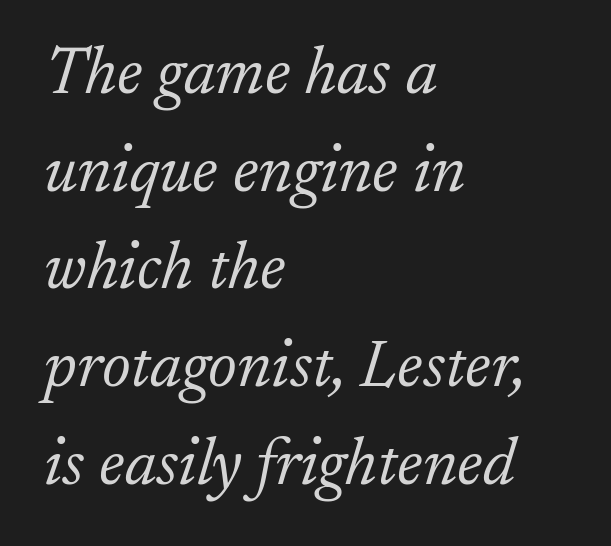
{"serif": "yes", "italic": "yes", "lean": "right", "slant_degrees": 17, "bold": "no", "weight": "light", "width": "normal", "stroke_contrast": "low", "x_height": "small", "monospaced": "no", "underline": "no", "align": "left", "line_spacing": "normal", "line_spacing_ratio": 1.48, "letter_spacing": "normal", "letter_spacing_em": 0.0, "glyph_px": 66}
